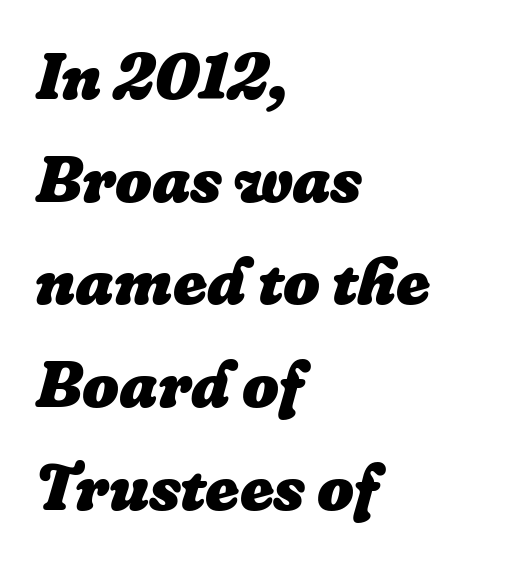
{"italic": "yes", "lean": "right", "slant_degrees": 16, "bold": "yes", "weight": "heavy", "width": "normal", "stroke_contrast": "low", "x_height": "medium", "monospaced": "no", "underline": "no", "align": "left", "line_spacing": "normal", "line_spacing_ratio": 1.58, "letter_spacing": "normal", "letter_spacing_em": 0.0, "glyph_px": 65}
